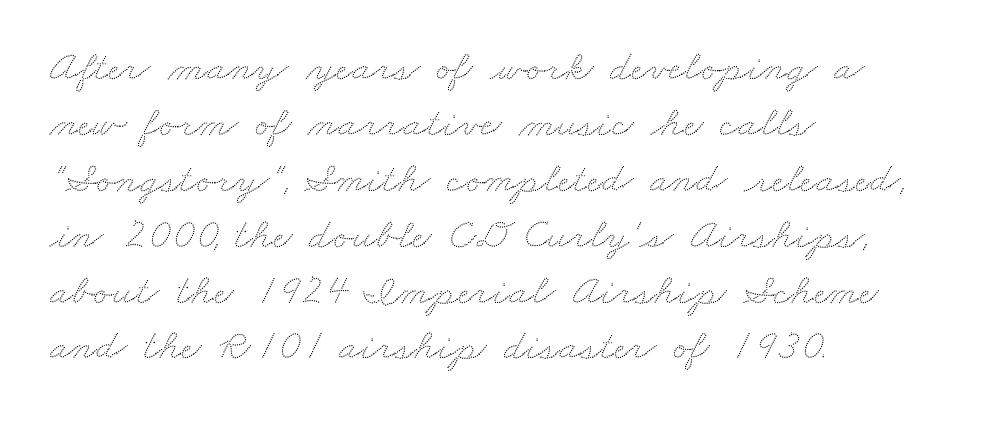
A bare baseline throughout the passage. Between one letter and the next there's only the usual sliver of space. Caption: multi-line text, flush left, ragged right. A typesetter would call this leading conventional body-copy spacing. Is this a fixed-width face? No — the glyphs have proportional, varying widths.
